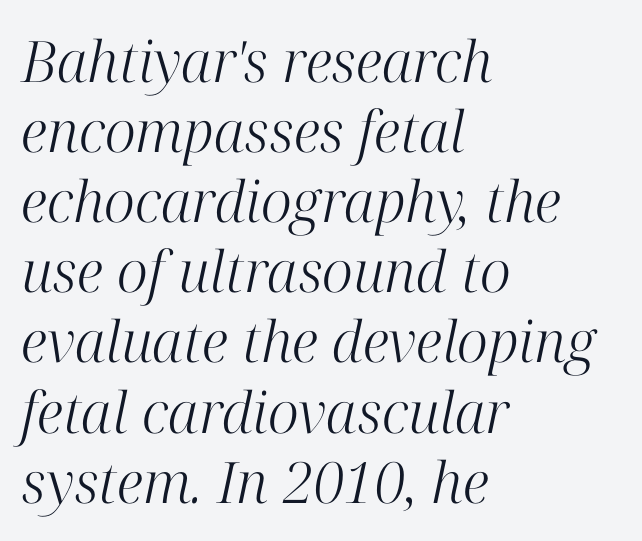
Serifs: yes, visible at the terminals of the letterforms. Character widths vary here, with narrow letters taking less room than wide ones. The strip under each line holds only bare page. Caption: multi-line text, flush left, ragged right.
